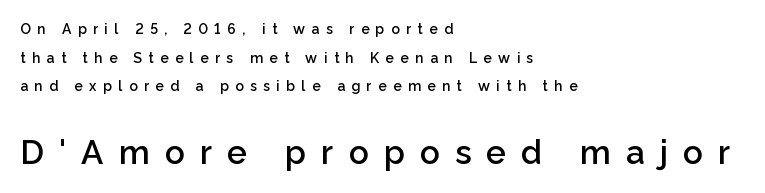
{"serif": "no", "italic": "no", "bold": "semi", "weight": "semibold", "width": "normal", "stroke_contrast": "low", "x_height": "medium", "monospaced": "no", "underline": "no", "align": "left", "line_spacing": "loose", "line_spacing_ratio": 2.04, "letter_spacing": "wide", "letter_spacing_em": 0.46, "larger_block": "second", "size_ratio": 2.36, "glyph_px": 33}
